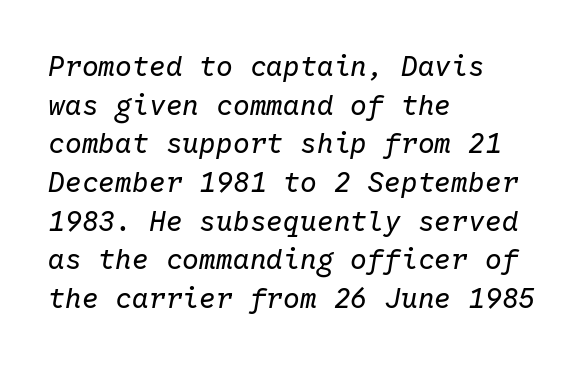
Q: Is the text bold? A: No.
Q: Is the text italic (slanted)? A: Yes, it leans right by about 10 degrees.
Q: Is the text underlined? A: No.
Q: How is the paragraph aligned? A: Left-aligned.
Q: Is the spacing between letters normal or unusually wide? A: Normal.
Q: Is the spacing between lines tight, normal or loose? A: Normal.
Q: Width (condensed, normal, or wide)? A: Normal.
Q: Stroke contrast? A: Low.
Q: x-height? A: Medium.
Q: Monospaced? A: Yes.
